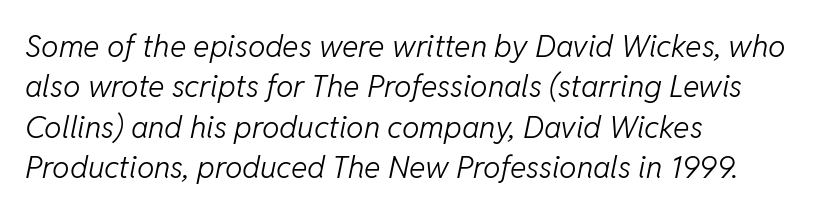
{"italic": "yes", "lean": "right", "slant_degrees": 11, "bold": "no", "weight": "light", "width": "normal", "stroke_contrast": "low", "x_height": "medium", "monospaced": "no", "underline": "no", "align": "left", "line_spacing": "normal", "line_spacing_ratio": 1.3, "letter_spacing": "normal", "letter_spacing_em": 0.0, "glyph_px": 31}
